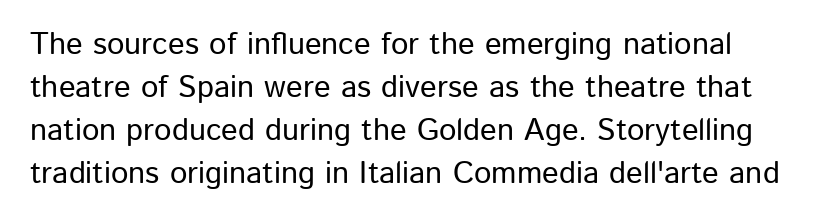
The image shows 31 px sans-serif type, upright; set normal line spacing (1.39x), normal letter spacing, not underlined; low stroke contrast and a medium x-height.
